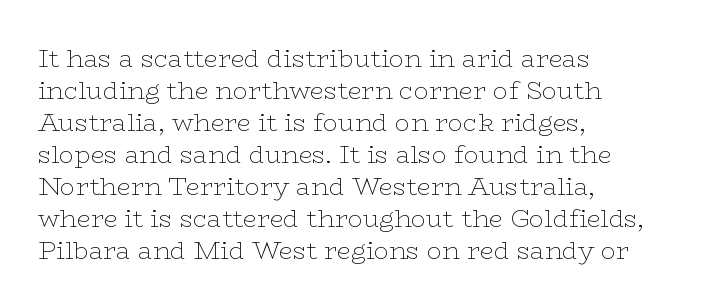
The image shows 25 px text type, upright; set left-aligned, normal line spacing (1.28x), normal letter spacing, not underlined.
